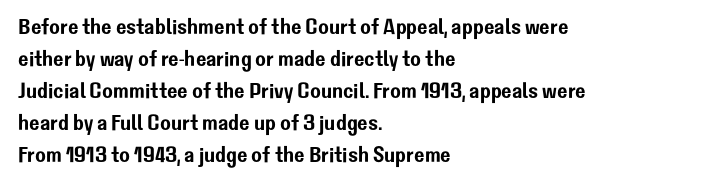
Left-aligned paragraph, ragged on the right. Rendered with straight, roman letterforms. Successive baselines arrive at the customary interval. Descenders are the only things crossing below the line. Is the letter spacing exaggerated? No — it looks like the ordinary default.
